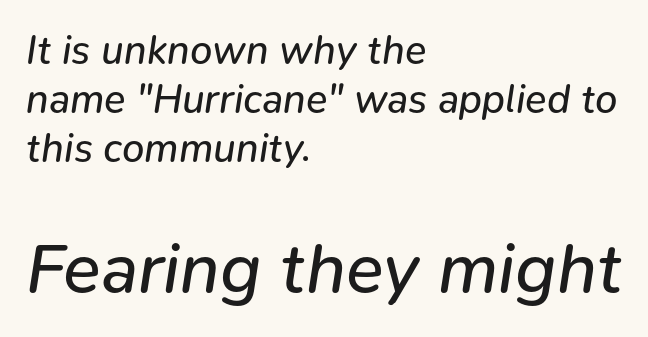
No heavy texture on the line: the type isn't bold. No extra tracking has been applied to these lines. Anything drawn beneath the words? Only blank space. The face used here is proportionally spaced, like ordinary book or web type.
